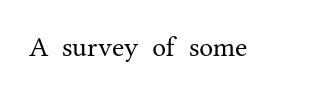
What stands out about the letter spacing? Nothing — it is the standard amount. Vertical strokes here are truly vertical. Anything drawn beneath the words? Only blank space. Is this a fixed-width face? No — the glyphs have proportional, varying widths. The characters display serif detailing at their extremities.
